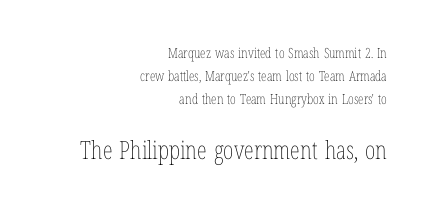
{"italic": "no", "bold": "no", "underline": "no", "align": "right", "line_spacing": "normal", "line_spacing_ratio": 1.65, "letter_spacing": "normal", "letter_spacing_em": 0.0, "larger_block": "second", "size_ratio": 1.79, "glyph_px": 25}
